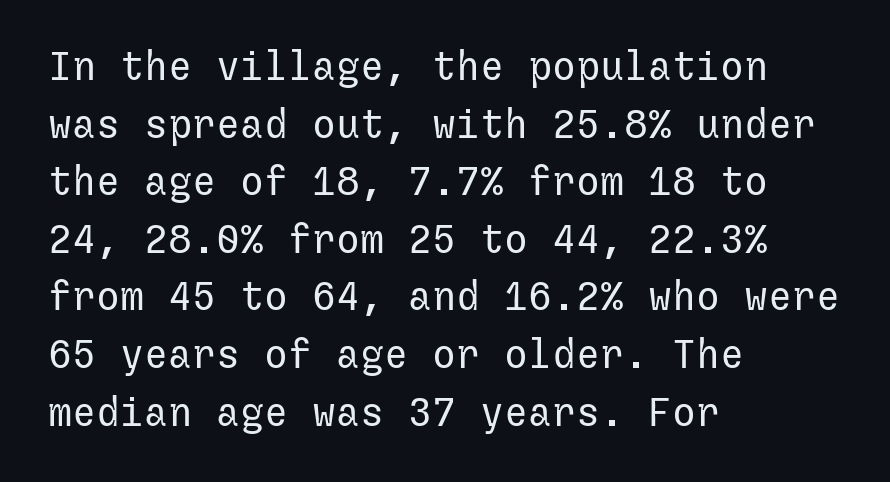
{"serif": "no", "italic": "no", "bold": "no", "weight": "regular", "width": "normal", "stroke_contrast": "low", "x_height": "medium", "underline": "no", "align": "left", "line_spacing": "normal", "line_spacing_ratio": 1.44, "letter_spacing": "normal", "letter_spacing_em": 0.0, "glyph_px": 40}
